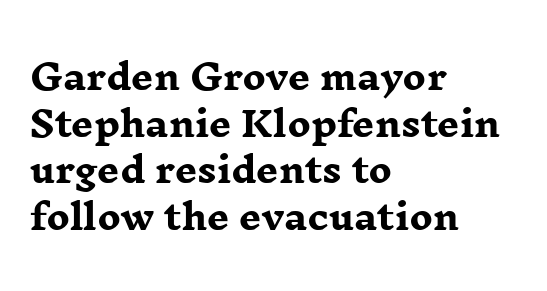
The image shows 35 px heavy, wide serif type, upright; set left-aligned, normal line spacing (1.33x), normal letter spacing, not underlined; low stroke contrast and a medium x-height.
